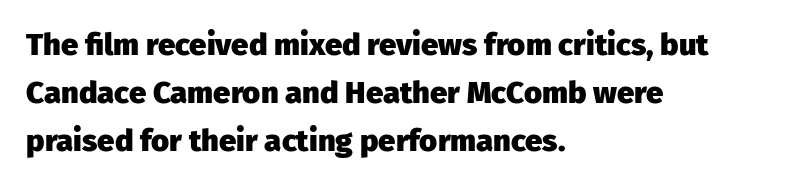
Q: Is the text bold? A: Yes.
Q: Is the text italic (slanted)? A: No, it is upright.
Q: Is the typeface a serif or a sans-serif typeface? A: Sans-serif.
Q: Is the text underlined? A: No.
Q: How is the paragraph aligned? A: Left-aligned.
Q: Is the spacing between letters normal or unusually wide? A: Normal.
Q: Is the spacing between lines tight, normal or loose? A: Normal.
Q: Width (condensed, normal, or wide)? A: Normal.
Q: Stroke contrast? A: Low.
Q: x-height? A: Medium.
Q: Monospaced? A: No.
